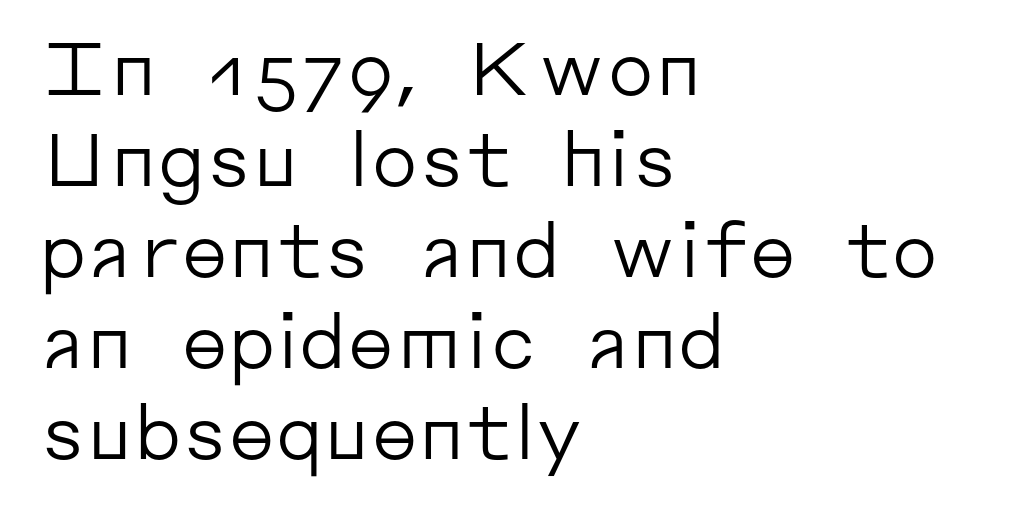
How are the letters spaced? Ordinarily, with no added tracking. Quick note: not italic, upright. Lines of text with bare space underneath. Serifs: no, the terminals of the letterforms are clean. Is this a fixed-width face? No — the glyphs have proportional, varying widths.
